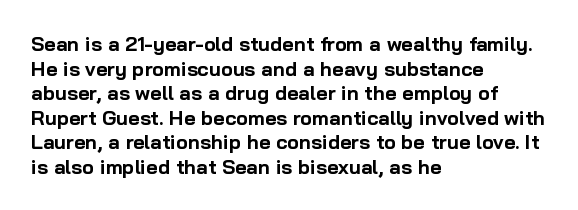
The image shows 20 px bold type, upright; set left-aligned, line spacing 1.23x, normal letter spacing, not underlined.
